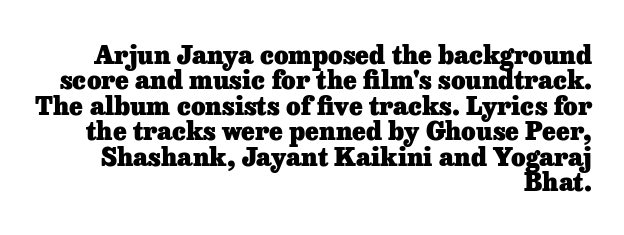
The image shows 25 px bold type, upright; set right-aligned, tight line spacing (1.02x), normal letter spacing, not underlined.
